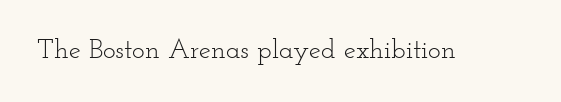
The image shows 27 px text type, upright; set normal letter spacing, not underlined.
